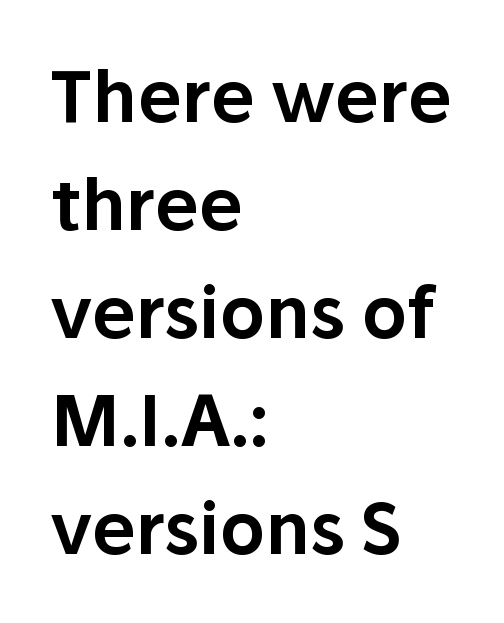
{"serif": "no", "italic": "no", "width": "normal", "stroke_contrast": "low", "x_height": "medium", "monospaced": "no", "underline": "no", "align": "left", "line_spacing": "normal", "line_spacing_ratio": 1.52, "letter_spacing": "normal", "letter_spacing_em": 0.0, "glyph_px": 71}
